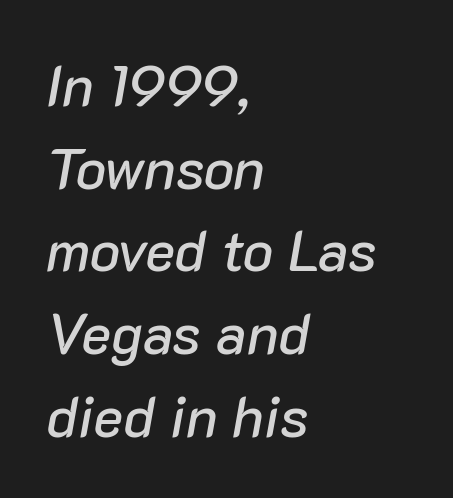
{"italic": "yes", "lean": "right", "slant_degrees": 10, "width": "normal", "stroke_contrast": "low", "x_height": "medium", "monospaced": "no", "underline": "no", "align": "left", "line_spacing": "normal", "line_spacing_ratio": 1.45, "letter_spacing": "normal", "letter_spacing_em": 0.0, "glyph_px": 57}
